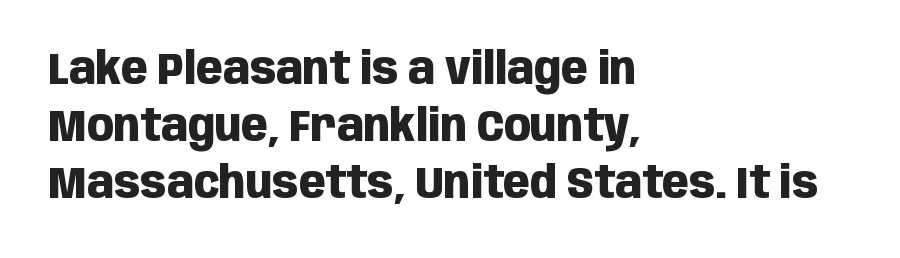
The lettering holds an erect, upright posture throughout. The type family on display is of the sans-serif kind. The vertical gap from one line to the next is medium. Each word holds together tightly as a unit, with standard inter-letter gaps.
